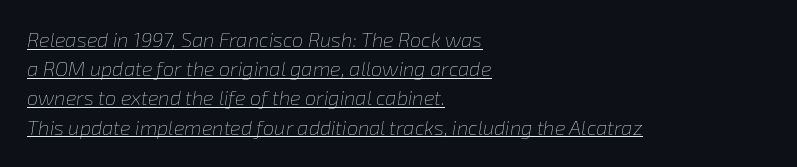
Q: Is the text bold? A: No.
Q: Is the text italic (slanted)? A: Yes, it leans right by about 8 degrees.
Q: Is the text underlined? A: Yes.
Q: How is the paragraph aligned? A: Left-aligned.
Q: Is the spacing between letters normal or unusually wide? A: Normal.
Q: Is the spacing between lines tight, normal or loose? A: Normal.
